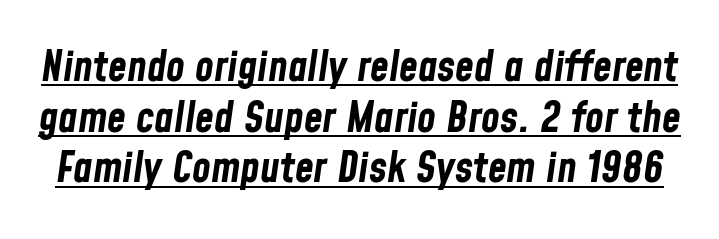
Q: Is the text bold? A: Yes.
Q: Is the text italic (slanted)? A: Yes, it leans right by about 8 degrees.
Q: Is the text underlined? A: Yes.
Q: Is the spacing between letters normal or unusually wide? A: Normal.
Q: Width (condensed, normal, or wide)? A: Condensed.
Q: Stroke contrast? A: Low.
Q: x-height? A: Medium.
Q: Monospaced? A: No.
